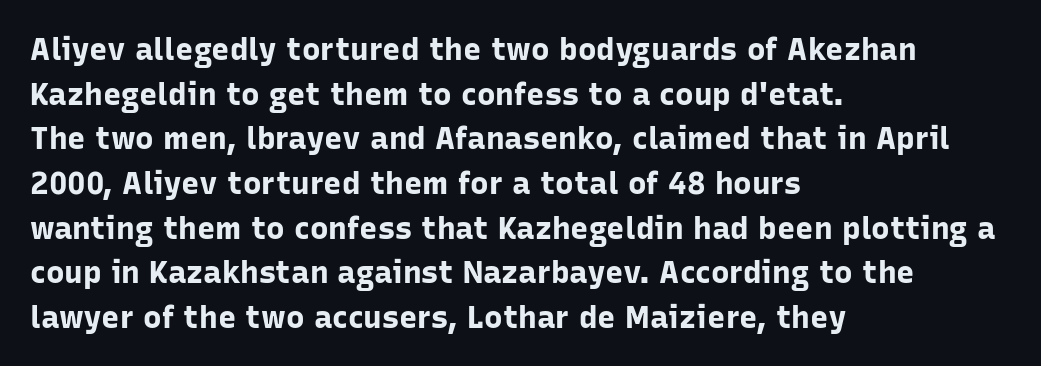
Q: Is the text bold? A: Yes.
Q: Is the text italic (slanted)? A: No, it is upright.
Q: Is the typeface a serif or a sans-serif typeface? A: Sans-serif.
Q: Is the text underlined? A: No.
Q: How is the paragraph aligned? A: Left-aligned.
Q: Is the spacing between letters normal or unusually wide? A: Normal.
Q: Is the spacing between lines tight, normal or loose? A: Normal.
Q: Width (condensed, normal, or wide)? A: Normal.
Q: Stroke contrast? A: Low.
Q: x-height? A: Medium.
Q: Monospaced? A: No.
